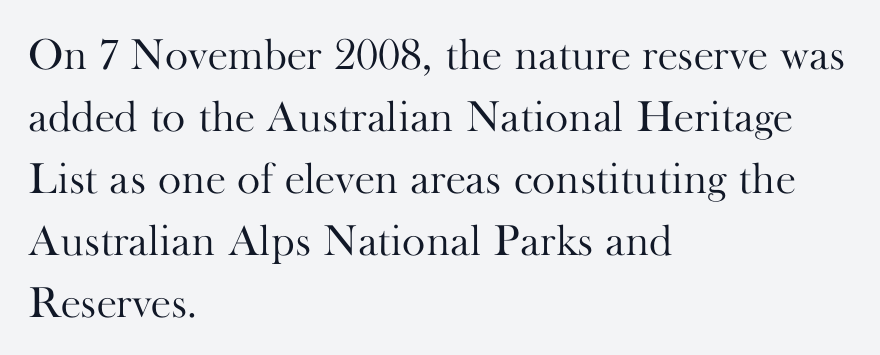
{"serif": "yes", "italic": "no", "bold": "no", "weight": "light", "width": "normal", "stroke_contrast": "high", "x_height": "small", "monospaced": "no", "underline": "no", "align": "left", "line_spacing": "normal", "line_spacing_ratio": 1.41, "letter_spacing": "normal", "letter_spacing_em": 0.0, "glyph_px": 44}
